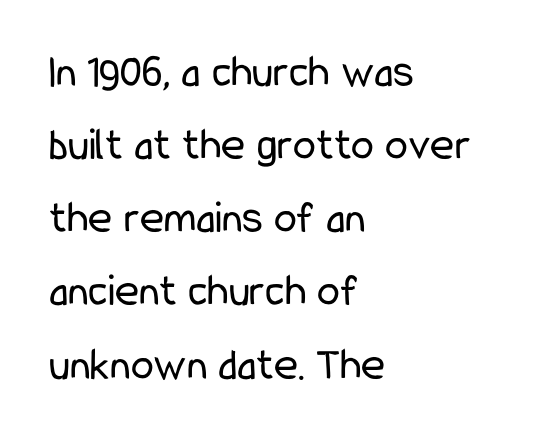
Normally led — the rows are evenly, conventionally spaced. Nothing heavy about these letters — not bold at all. Do the letters lean? They stand straight. The paragraph shown leans on its left margin.
